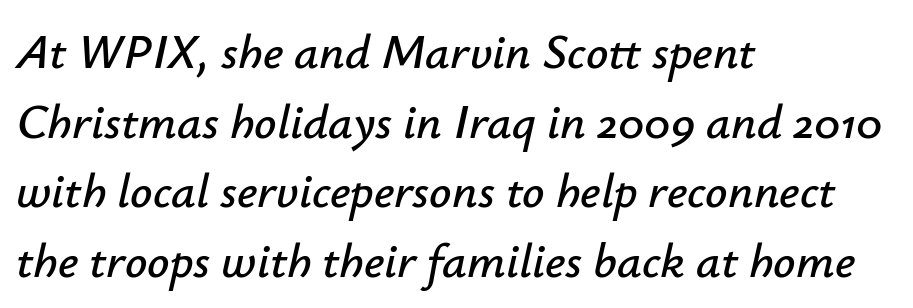
The image shows 49 px text type, italic (leaning right); set left-aligned, normal line spacing (1.42x), normal letter spacing, not underlined; low stroke contrast and a small x-height.
